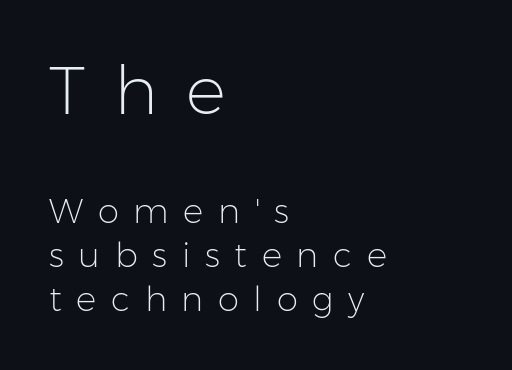
Q: Is the text bold? A: No.
Q: Is the text italic (slanted)? A: No, it is upright.
Q: Is the typeface a serif or a sans-serif typeface? A: Sans-serif.
Q: Is the text underlined? A: No.
Q: How is the paragraph aligned? A: Left-aligned.
Q: Is the spacing between letters normal or unusually wide? A: Unusually wide.
Q: Is the spacing between lines tight, normal or loose? A: Normal.
Q: Which block of text is set in a larger size, the first (top) or the second (bottom)? A: The first (top) one.
Q: Width (condensed, normal, or wide)? A: Normal.
Q: Stroke contrast? A: Low.
Q: x-height? A: Medium.
Q: Monospaced? A: No.
